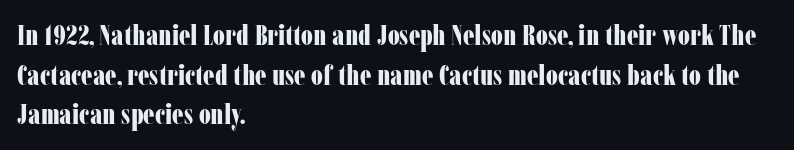
{"serif": "yes", "italic": "no", "bold": "yes", "weight": "bold", "width": "condensed", "stroke_contrast": "low", "x_height": "medium", "monospaced": "no", "underline": "no", "align": "left", "line_spacing": "normal", "line_spacing_ratio": 1.37, "letter_spacing": "normal", "letter_spacing_em": 0.0, "glyph_px": 29}
